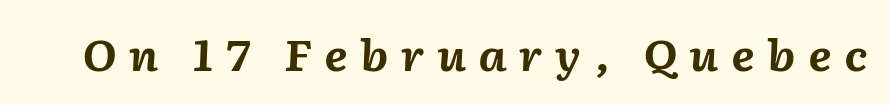
{"italic": "yes", "lean": "right", "slant_degrees": 2, "bold": "yes", "weight": "bold", "width": "normal", "stroke_contrast": "medium", "x_height": "medium", "monospaced": "no", "underline": "no", "letter_spacing": "wide", "letter_spacing_em": 0.29, "glyph_px": 42}
